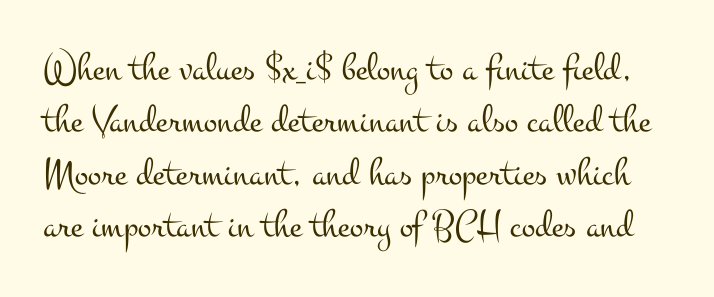
Q: Is the text bold? A: No.
Q: Is the text italic (slanted)? A: Yes.
Q: Is the typeface a serif or a sans-serif typeface? A: Serif.
Q: Is the text underlined? A: No.
Q: Is the spacing between letters normal or unusually wide? A: Normal.
Q: Is the spacing between lines tight, normal or loose? A: Normal.
Q: Width (condensed, normal, or wide)? A: Wide.
Q: Stroke contrast? A: Medium.
Q: x-height? A: Small.
Q: Monospaced? A: No.
